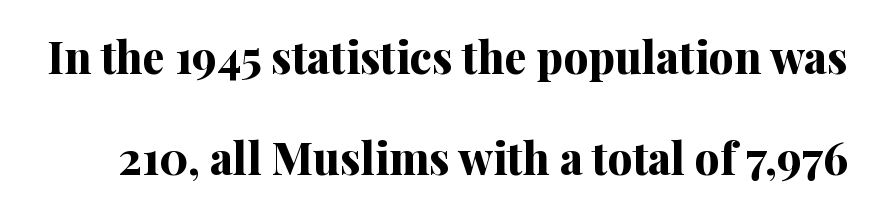
Horizontal bands of white between lines are thick stripes. Are there feet on the stems? There are — it's a serif. The lettering stays uniformly vertical, giving the passage a roman look. A typesetter would call this zero additional tracking. Each row of text sits above clean, open space. Each glyph is drawn with heavy, bold strokes.
